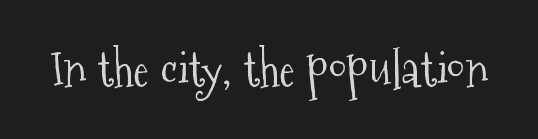
Q: Is the text bold? A: No.
Q: Is the text italic (slanted)? A: No, it is upright.
Q: Is the typeface a serif or a sans-serif typeface? A: Serif.
Q: Is the text underlined? A: No.
Q: Is the spacing between letters normal or unusually wide? A: Normal.
Q: Width (condensed, normal, or wide)? A: Condensed.
Q: Stroke contrast? A: Medium.
Q: x-height? A: Medium.
Q: Monospaced? A: No.
